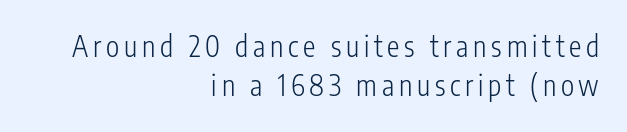
Q: Is the text bold? A: No.
Q: Is the text italic (slanted)? A: No, it is upright.
Q: Is the typeface a serif or a sans-serif typeface? A: Sans-serif.
Q: Is the text underlined? A: No.
Q: How is the paragraph aligned? A: Right-aligned.
Q: Is the spacing between lines tight, normal or loose? A: Normal.
Q: Width (condensed, normal, or wide)? A: Condensed.
Q: Stroke contrast? A: Low.
Q: x-height? A: Medium.
Q: Monospaced? A: No.
